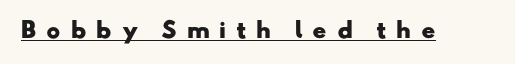
Q: Is the text bold? A: Yes.
Q: Is the text underlined? A: Yes.
Q: Is the spacing between letters normal or unusually wide? A: Unusually wide.
